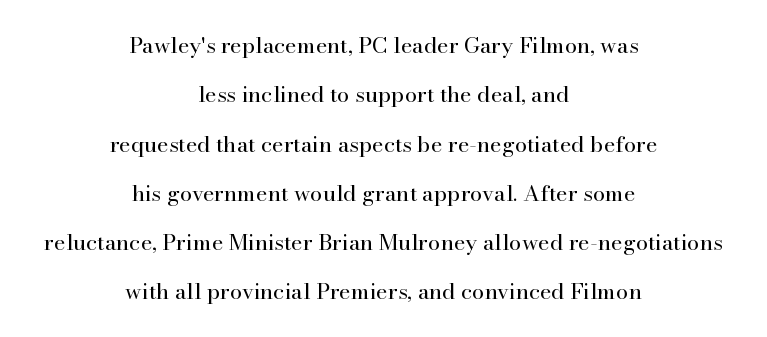
{"italic": "no", "bold": "no", "underline": "no", "align": "center", "line_spacing": "loose", "line_spacing_ratio": 2.24, "letter_spacing": "normal", "letter_spacing_em": 0.0, "glyph_px": 22}
